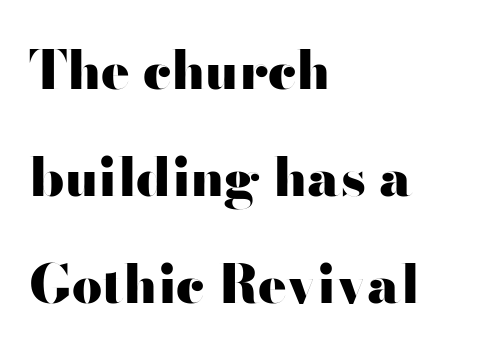
{"italic": "no", "bold": "yes", "weight": "heavy", "width": "wide", "stroke_contrast": "high", "x_height": "small", "monospaced": "no", "underline": "no", "align": "left", "line_spacing": "loose", "line_spacing_ratio": 2.02, "letter_spacing": "normal", "letter_spacing_em": 0.0, "glyph_px": 53}
